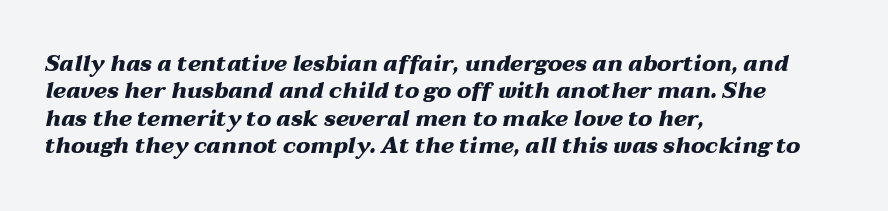
Q: Is the text bold? A: Yes.
Q: Is the text italic (slanted)? A: Yes, it leans right by about 12 degrees.
Q: Is the text underlined? A: No.
Q: How is the paragraph aligned? A: Left-aligned.
Q: Is the spacing between letters normal or unusually wide? A: Normal.
Q: Is the spacing between lines tight, normal or loose? A: Normal.
